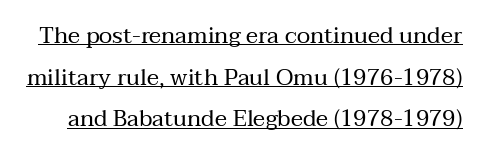
Compared with a typical body face, this is equally light or lighter still. When letters stand straight like this, we call the style roman or upright. Descenders here cross a horizontal rule under the line. How are the letters spaced? Ordinarily, with no added tracking.
